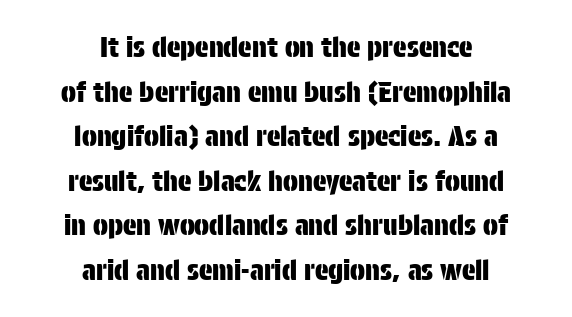
Q: Is the text italic (slanted)? A: No, it is upright.
Q: Is the typeface a serif or a sans-serif typeface? A: Sans-serif.
Q: Is the text underlined? A: No.
Q: How is the paragraph aligned? A: Centered.
Q: Is the spacing between letters normal or unusually wide? A: Normal.
Q: Is the spacing between lines tight, normal or loose? A: Normal.
Q: Width (condensed, normal, or wide)? A: Condensed.
Q: Stroke contrast? A: Low.
Q: x-height? A: Large.
Q: Monospaced? A: No.
